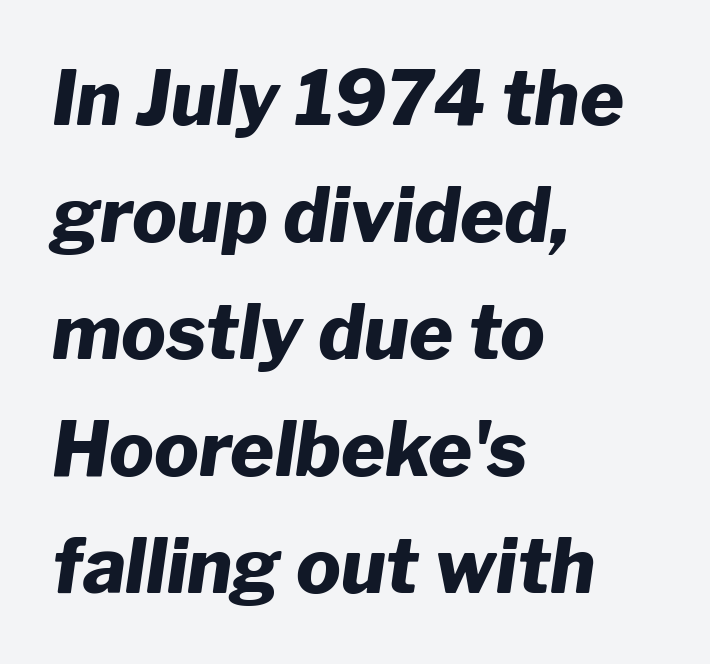
Q: Is the text bold? A: Yes.
Q: Is the text italic (slanted)? A: Yes, it leans right by about 8 degrees.
Q: Is the text underlined? A: No.
Q: How is the paragraph aligned? A: Left-aligned.
Q: Is the spacing between letters normal or unusually wide? A: Normal.
Q: Is the spacing between lines tight, normal or loose? A: Normal.
Q: Width (condensed, normal, or wide)? A: Normal.
Q: Stroke contrast? A: Low.
Q: x-height? A: Medium.
Q: Monospaced? A: No.
